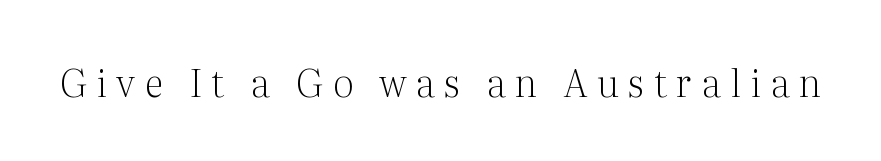
Ordinary non-slanted type is in use. This is not heavy type; no bold has been used. The typeface chosen for these lines features serifs. Beneath every word, the page is bare.
